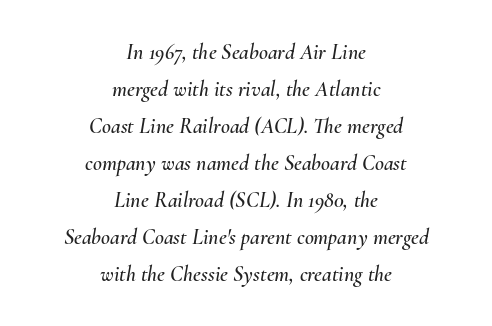
If you drew a line through each stem, it would be angled. Quick note: underline off. The rendering uses a moderate line-height, typical for paragraphs. Caption: standard tracking, unaltered. Layout note: lines centered.
